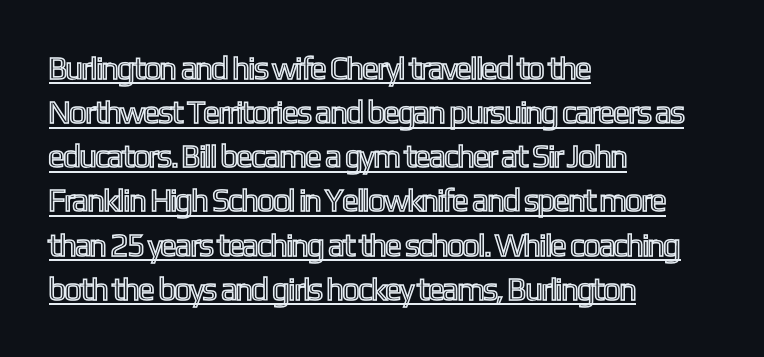
Compared with typical paragraphs, the rows here are spaced about the same. Teacher's note: observe the even left margin — that is flush-left alignment. Here the designer chose a conventional face with non-uniform glyph widths. A typesetter would mark this as roman, not italic. You could call the tracking neutral — neither tight nor loose.
